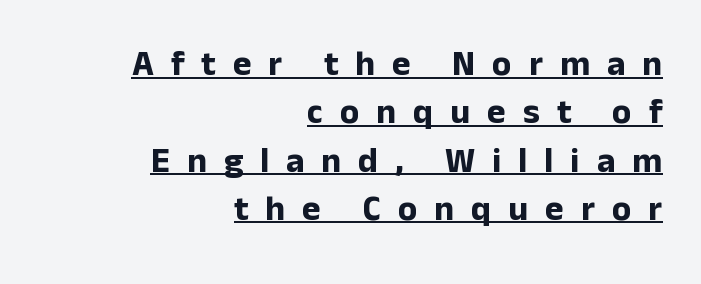
Q: Is the text bold? A: Yes.
Q: Is the text italic (slanted)? A: No, it is upright.
Q: Is the typeface a serif or a sans-serif typeface? A: Sans-serif.
Q: Is the text underlined? A: Yes.
Q: How is the paragraph aligned? A: Right-aligned.
Q: Is the spacing between letters normal or unusually wide? A: Unusually wide.
Q: Is the spacing between lines tight, normal or loose? A: Normal.
Q: Width (condensed, normal, or wide)? A: Normal.
Q: Stroke contrast? A: Low.
Q: x-height? A: Medium.
Q: Monospaced? A: No.
